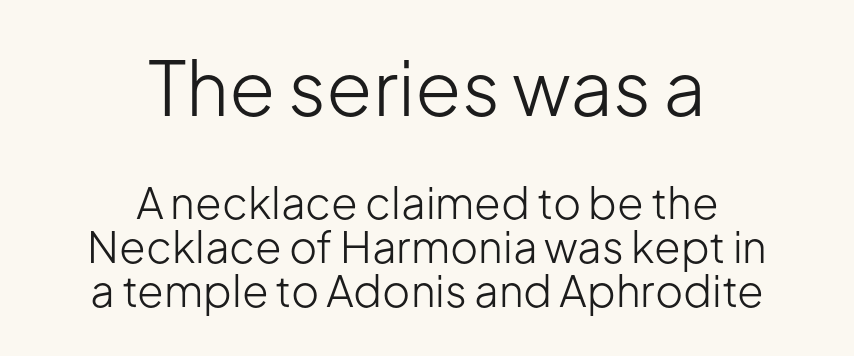
The image shows 75 px light sans-serif type, upright; set centered, tight line spacing (1.02x), normal letter spacing, not underlined; the first (top) block is 1.74x larger; low stroke contrast and a medium x-height.
